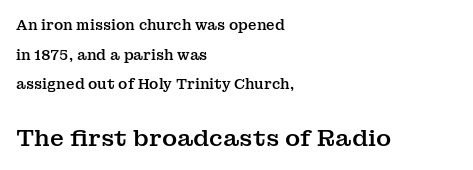
The image shows 23 px text type, upright; set left-aligned, loose line spacing (2.11x), normal letter spacing, not underlined; the second (bottom) block is 1.64x larger.
